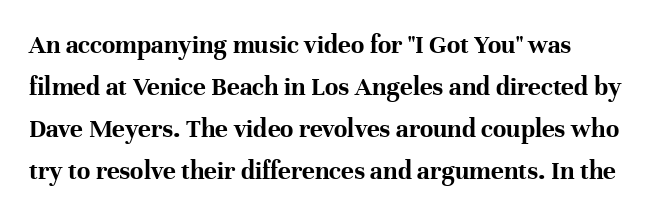
Nothing unusual about the tracking: characters are spaced as the font intends. Layout note: lines flush left. Does the lettering tilt? It doesn't — this is upright. The characters look thick and weighty, a clear bold. If you measured baseline to baseline, you'd find a middling distance. Underlining? Definitely not there.
